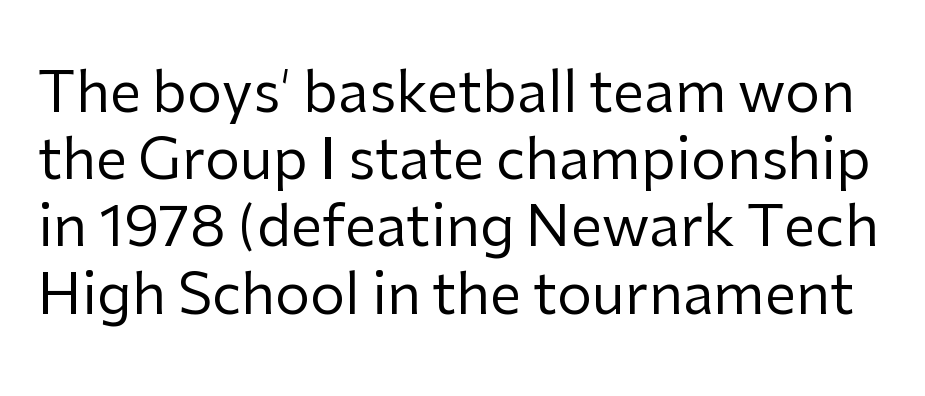
The image shows 56 px regular-weight sans-serif type, upright; set line spacing 1.2x, normal letter spacing, not underlined; low stroke contrast and a medium x-height.
